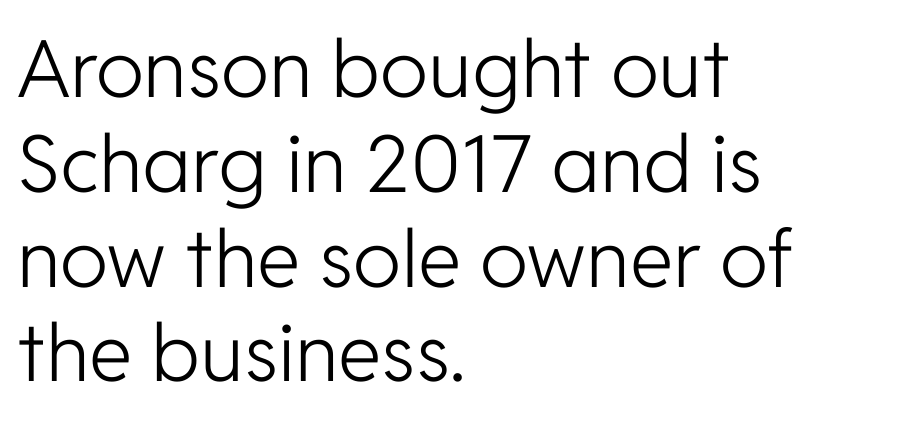
Note: no serifs on the glyphs. Characters remain perfectly vertical along every line. Observe the ordinary spacing: letters are neighbours, not strangers. These lines are rendered in a variable-pitch font. No word sits above an underline.
